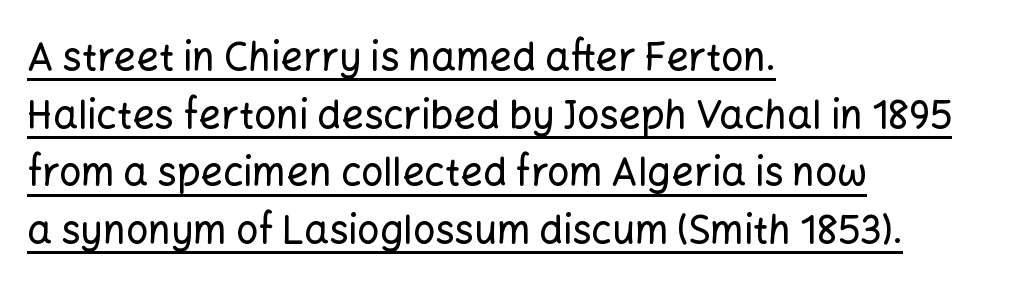
{"serif": "no", "italic": "no", "width": "normal", "stroke_contrast": "low", "x_height": "medium", "monospaced": "no", "underline": "yes", "align": "left", "line_spacing": "normal", "line_spacing_ratio": 1.48, "letter_spacing": "normal", "letter_spacing_em": 0.0, "glyph_px": 39}
